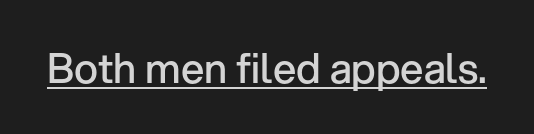
{"serif": "no", "italic": "no", "bold": "semi", "weight": "semibold", "width": "normal", "stroke_contrast": "low", "x_height": "medium", "monospaced": "no", "underline": "yes", "letter_spacing": "normal", "letter_spacing_em": 0.0, "glyph_px": 41}
